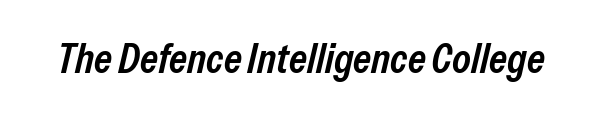
The image shows 42 px semibold, condensed type, italic (leaning right); set normal letter spacing, not underlined; low stroke contrast and a medium x-height.
